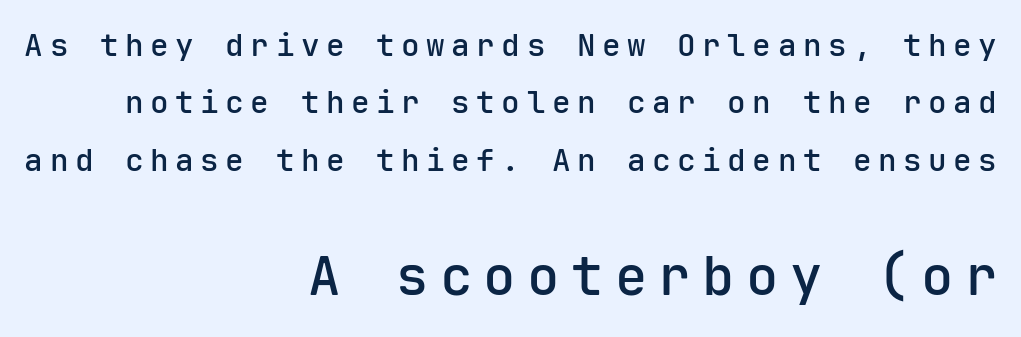
A typesetter would label this face a sans. Descender tails drop into unmarked territory. Tracking value appears strongly positive — letters spread wide. Compared with an ordinary text face, these strokes are moderately heavier — a semibold.
